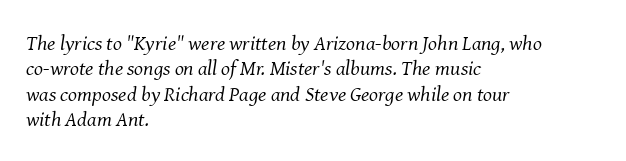
The passage shown is not underscored anywhere. The text carries the slant typical of an italic or oblique font. Which margin do the lines hug? The left one — the right edge is uneven. The line texture is even and compact thanks to regular tracking. Caption: face not bold, strokes unweighted.
